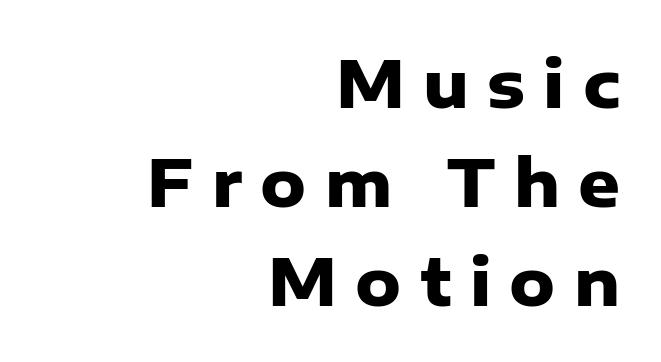
Q: Is the text bold? A: Yes.
Q: Is the text italic (slanted)? A: No, it is upright.
Q: Is the typeface a serif or a sans-serif typeface? A: Sans-serif.
Q: Is the text underlined? A: No.
Q: How is the paragraph aligned? A: Right-aligned.
Q: Is the spacing between letters normal or unusually wide? A: Unusually wide.
Q: Is the spacing between lines tight, normal or loose? A: Normal.
Q: Width (condensed, normal, or wide)? A: Normal.
Q: Stroke contrast? A: Low.
Q: x-height? A: Medium.
Q: Monospaced? A: No.
